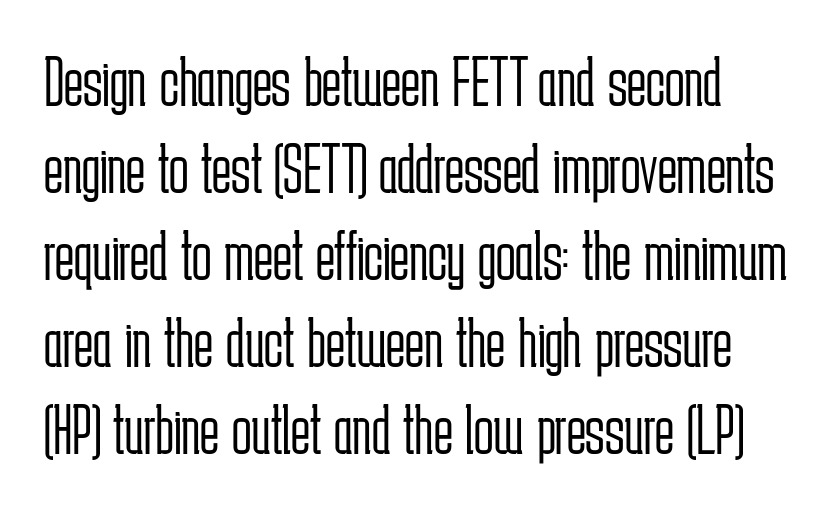
{"serif": "no", "italic": "no", "bold": "no", "weight": "light", "width": "condensed", "stroke_contrast": "low", "x_height": "medium", "monospaced": "no", "underline": "no", "line_spacing_ratio": 1.21, "letter_spacing": "normal", "letter_spacing_em": 0.0, "glyph_px": 72}
